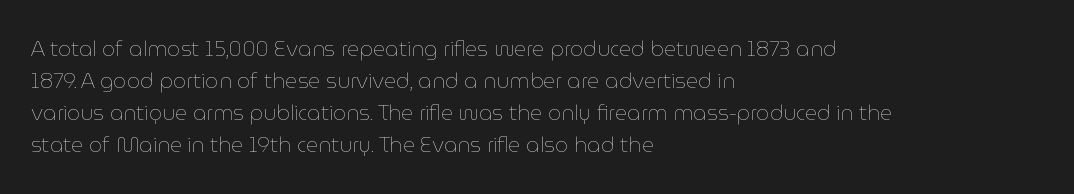
Q: Is the text bold? A: No.
Q: Is the text italic (slanted)? A: No, it is upright.
Q: Is the text underlined? A: No.
Q: How is the paragraph aligned? A: Left-aligned.
Q: Is the spacing between letters normal or unusually wide? A: Normal.
Q: Is the spacing between lines tight, normal or loose? A: Normal.
